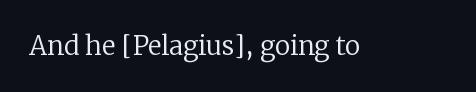
A roman cut, with each character standing at attention. Decoration check: the copy has no underline. The gaps between neighbouring characters are ordinary and unremarkable. Bold? No — there's no thickening of the strokes.
